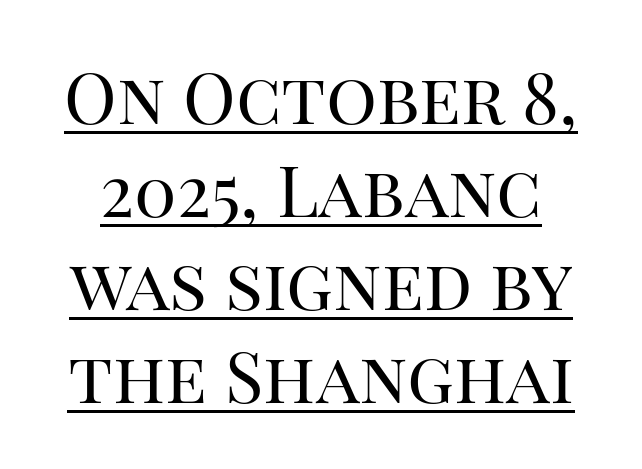
Q: Is the text bold? A: No.
Q: Is the text italic (slanted)? A: No, it is upright.
Q: Is the typeface a serif or a sans-serif typeface? A: Serif.
Q: Is the text underlined? A: Yes.
Q: Is the spacing between letters normal or unusually wide? A: Normal.
Q: Is the spacing between lines tight, normal or loose? A: Normal.
Q: Width (condensed, normal, or wide)? A: Normal.
Q: Stroke contrast? A: High.
Q: x-height? A: Large.
Q: Monospaced? A: No.
